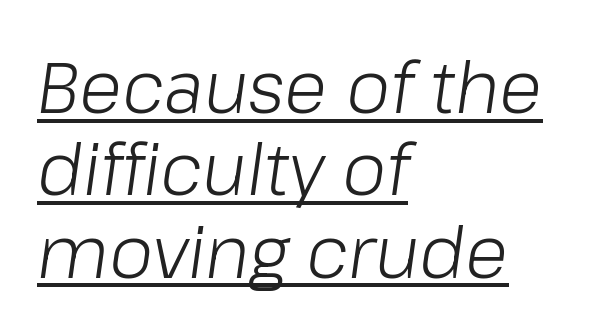
{"italic": "yes", "lean": "right", "slant_degrees": 8, "bold": "no", "weight": "light", "width": "normal", "stroke_contrast": "low", "x_height": "medium", "monospaced": "no", "underline": "yes", "align": "left", "line_spacing_ratio": 1.16, "letter_spacing": "normal", "letter_spacing_em": 0.0, "glyph_px": 71}
